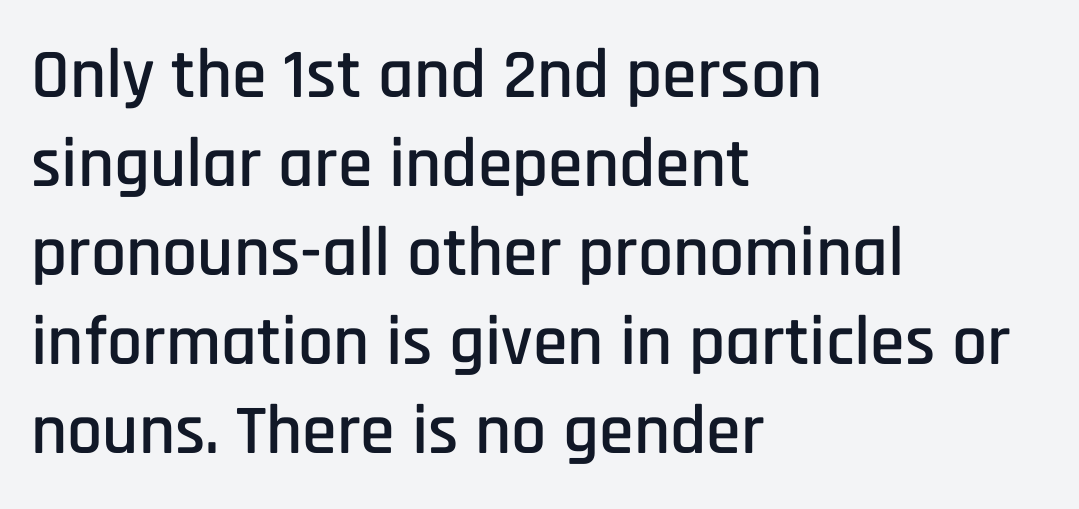
The words here are not underlined. Teacher's note: observe the even left margin — that is flush-left alignment. Rows of type keep a routine distance in the vertical direction. The gaps between neighbouring characters are ordinary and unremarkable.
